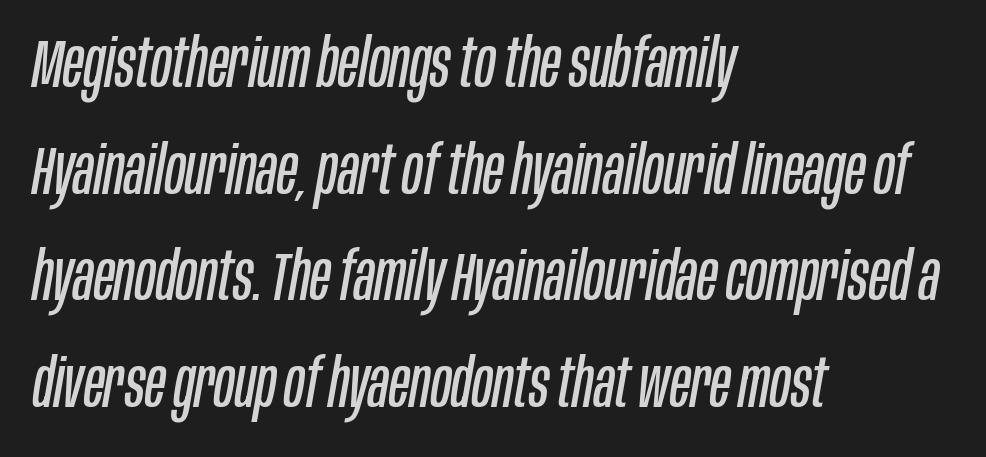
Standard letterfit; no display-style spreading of the glyphs. Posture: slanted. Underlining? Definitely not there. The paragraph has a hard left edge and a soft right edge.
